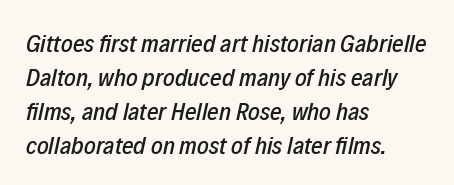
The image shows 25 px text type, italic (leaning right); set left-aligned, normal line spacing (1.36x), normal letter spacing, not underlined.
